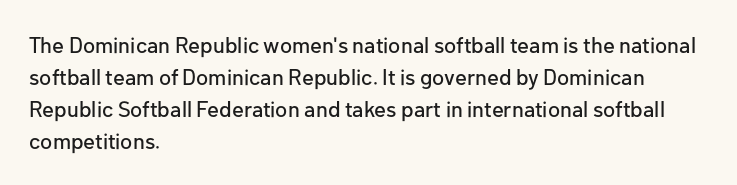
The image shows 22 px text type, upright; set left-aligned, normal line spacing (1.46x), normal letter spacing, not underlined.
